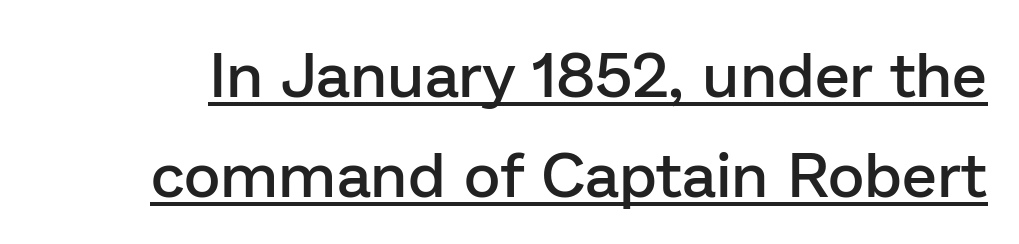
The image shows 63 px semibold sans-serif type, upright; set normal line spacing (1.59x), normal letter spacing, underlined; low stroke contrast and a medium x-height.
